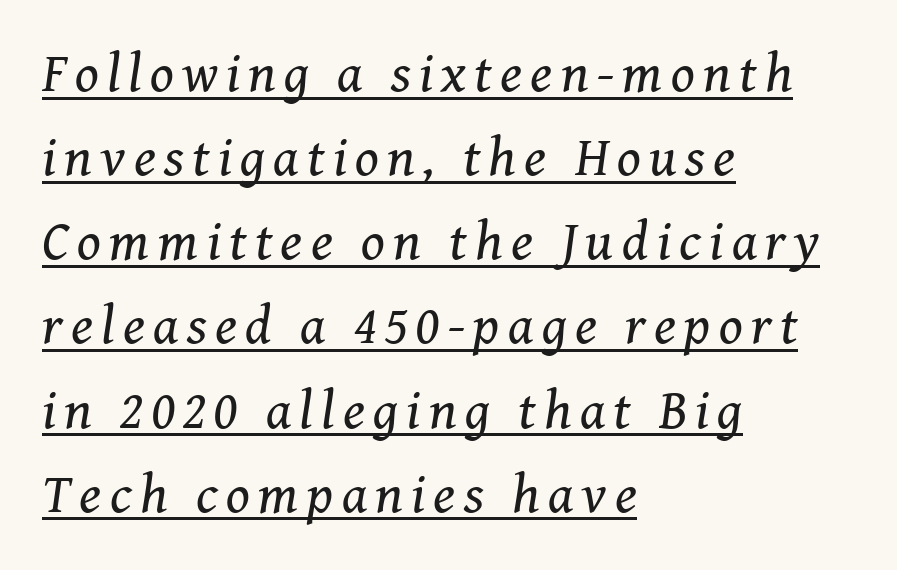
Each stroke keeps to a modest, everyday thickness or less. The face used here is proportionally spaced, like ordinary book or web type. Left-aligned paragraph, ragged on the right. Successive baselines arrive at the customary interval. Each line of the rendering has a horizontal stroke beneath the glyphs.
